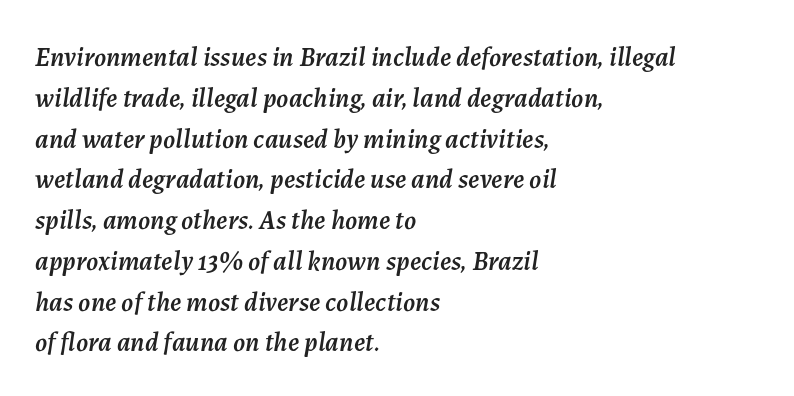
Q: Is the text italic (slanted)? A: Yes, it leans right by about 7 degrees.
Q: Is the text underlined? A: No.
Q: How is the paragraph aligned? A: Left-aligned.
Q: Is the spacing between letters normal or unusually wide? A: Normal.
Q: Is the spacing between lines tight, normal or loose? A: Normal.
